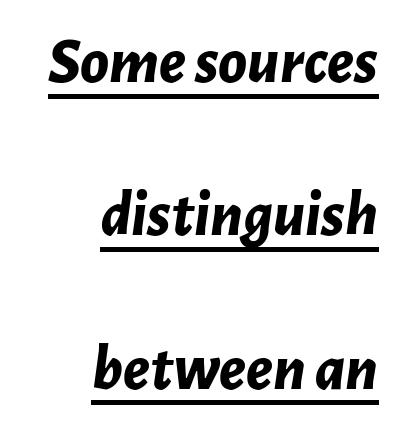
Interline gaps are noticeably wide in this sample. There is no visible air inserted between adjacent glyphs. These lines are rendered in a variable-pitch font. Each line of the rendering has a horizontal stroke beneath the glyphs.
